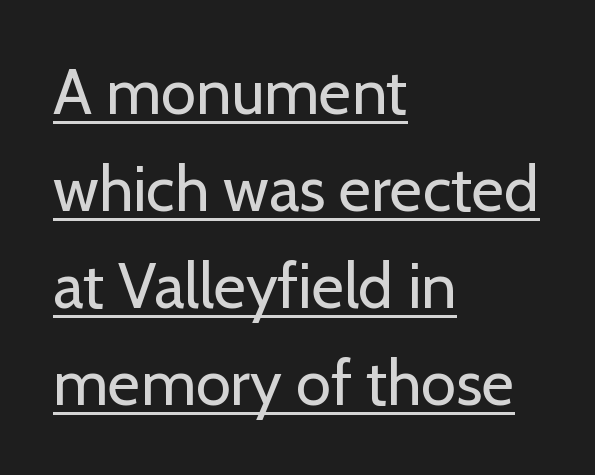
Q: Is the text bold? A: No.
Q: Is the text italic (slanted)? A: No, it is upright.
Q: Is the typeface a serif or a sans-serif typeface? A: Sans-serif.
Q: Is the text underlined? A: Yes.
Q: How is the paragraph aligned? A: Left-aligned.
Q: Is the spacing between letters normal or unusually wide? A: Normal.
Q: Is the spacing between lines tight, normal or loose? A: Normal.
Q: Width (condensed, normal, or wide)? A: Normal.
Q: Stroke contrast? A: Low.
Q: x-height? A: Medium.
Q: Monospaced? A: No.
